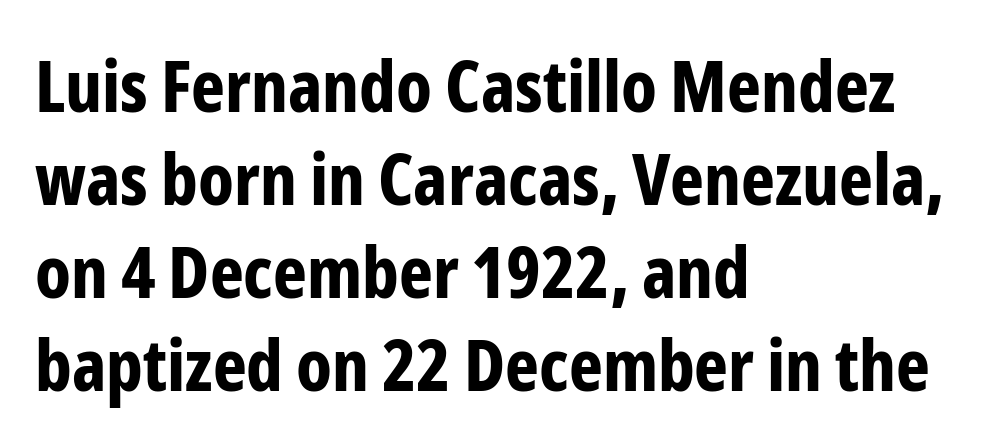
Every row of glyphs begins at an identical x-position on the left. Leading: standard. Check the space under the baseline: it is left empty. Designer's note — italics off, roman on. A dark, heavy texture on the line: the type is bold.
